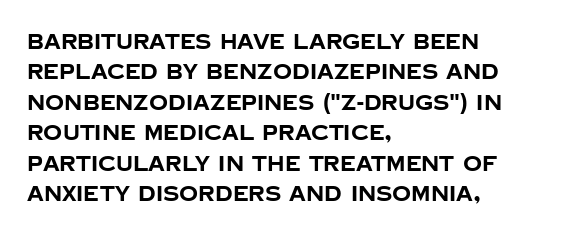
Q: Is the text bold? A: Yes.
Q: Is the text italic (slanted)? A: No, it is upright.
Q: Is the text underlined? A: No.
Q: How is the paragraph aligned? A: Left-aligned.
Q: Is the spacing between letters normal or unusually wide? A: Normal.
Q: Is the spacing between lines tight, normal or loose? A: Normal.
